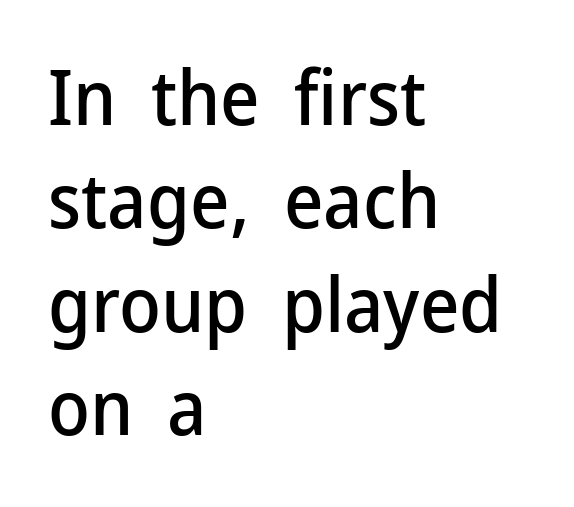
{"serif": "no", "italic": "no", "width": "normal", "stroke_contrast": "low", "x_height": "medium", "monospaced": "no", "underline": "no", "align": "left", "line_spacing": "normal", "line_spacing_ratio": 1.36, "letter_spacing": "normal", "letter_spacing_em": 0.0, "glyph_px": 76}
